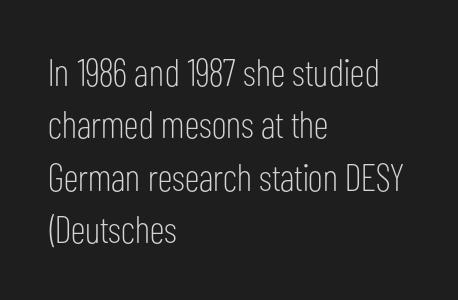
The passage shown has conventional tracking throughout. If you measured baseline to baseline, you'd find a middling distance. On a weight scale, this lands at 450 or below. A bare baseline throughout the passage. Character widths vary here, with narrow letters taking less room than wide ones.
